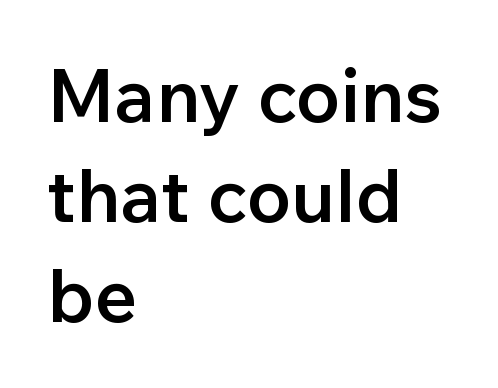
Q: Is the text bold? A: Semi-bold.
Q: Is the text italic (slanted)? A: No, it is upright.
Q: Is the typeface a serif or a sans-serif typeface? A: Sans-serif.
Q: Is the text underlined? A: No.
Q: How is the paragraph aligned? A: Left-aligned.
Q: Is the spacing between letters normal or unusually wide? A: Normal.
Q: Is the spacing between lines tight, normal or loose? A: Normal.
Q: Width (condensed, normal, or wide)? A: Normal.
Q: Stroke contrast? A: Low.
Q: x-height? A: Medium.
Q: Monospaced? A: No.
